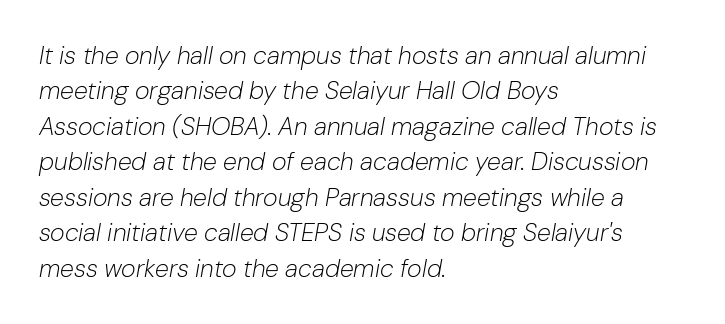
The image shows 25 px text type, italic (leaning right); set left-aligned, normal line spacing (1.42x), normal letter spacing, not underlined.
